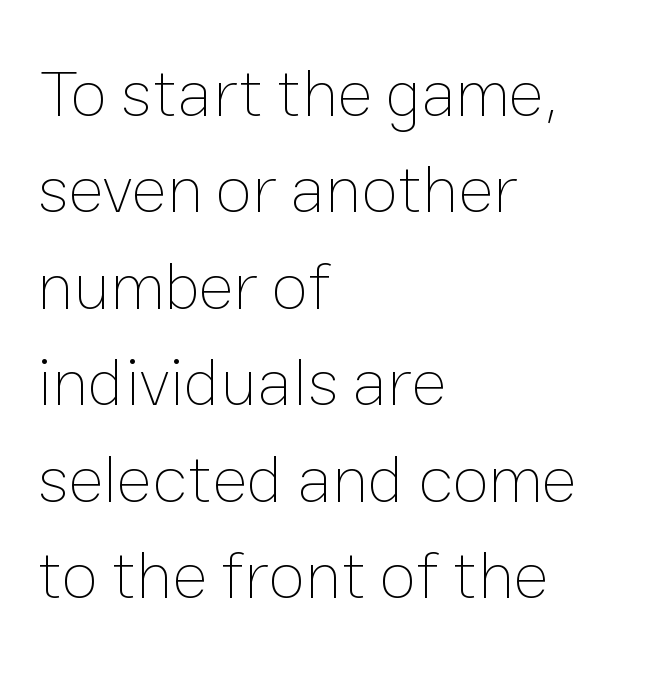
Unmarked baselines from the first word to the last. Stems and bowls with no extra thickness — not bold. These lines are rendered in a variable-pitch font. Does the lettering tilt? It doesn't — this is upright. The tracking reads as untouched default to a designer's eye.
